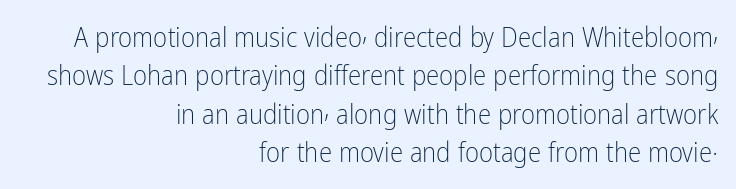
Quick note: interline space is typical. Line ends are locked; line starts wander. The strokes carry an ordinary text weight at most. Posture: upright roman. Only glyphs here, with clear space below each row. Caption: standard tracking, unaltered.
